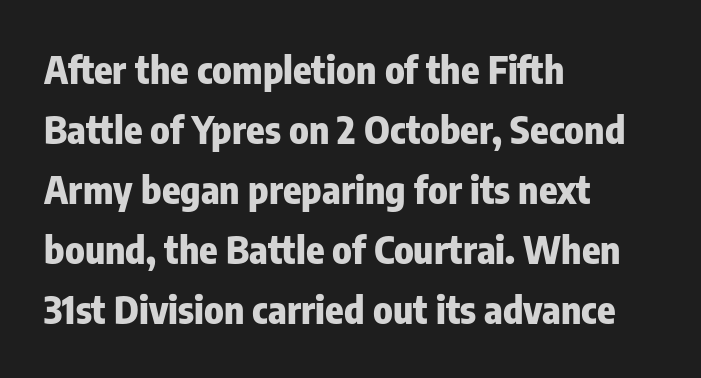
{"serif": "no", "italic": "no", "bold": "yes", "weight": "heavy", "width": "condensed", "stroke_contrast": "low", "x_height": "medium", "monospaced": "no", "underline": "no", "align": "left", "line_spacing": "normal", "line_spacing_ratio": 1.58, "letter_spacing": "normal", "letter_spacing_em": 0.0, "glyph_px": 38}
